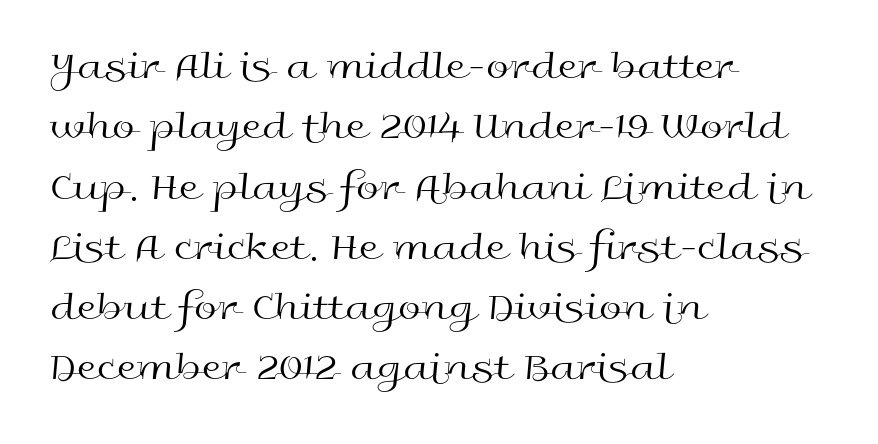
{"serif": "no", "italic": "no", "bold": "no", "weight": "regular", "width": "wide", "x_height": "medium", "monospaced": "no", "underline": "no", "align": "left", "line_spacing": "normal", "line_spacing_ratio": 1.47, "letter_spacing": "normal", "letter_spacing_em": 0.0, "glyph_px": 41}
